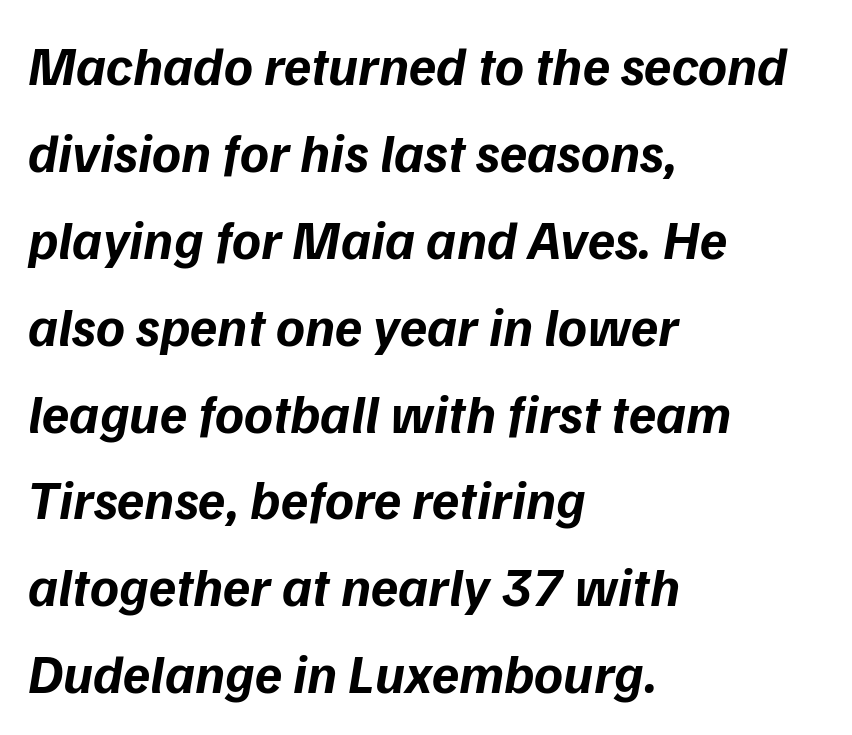
These lines sit exactly where default settings would place them. Observe the ordinary spacing: letters are neighbours, not strangers. The passage shown is typed in a proportional face where columns would drift. Does the type have serifs? No, each stem ends abruptly. Glance below the letters and you will spot only blank space. The rendering uses a bold face; every stroke is thick and dark.
